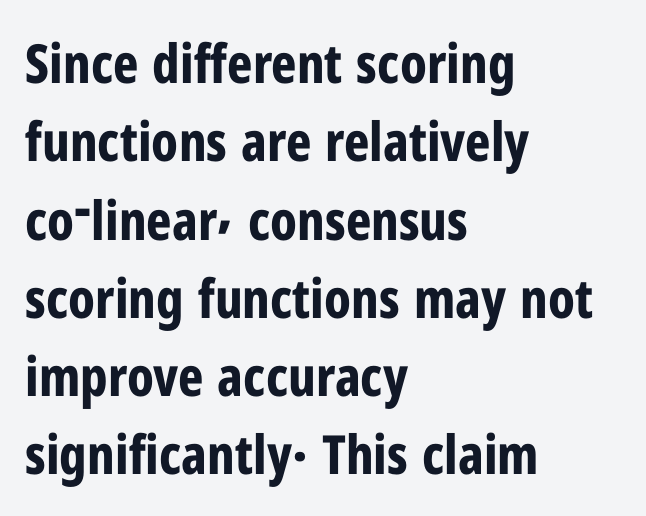
Q: Is the text bold? A: Yes.
Q: Is the text italic (slanted)? A: No, it is upright.
Q: Is the typeface a serif or a sans-serif typeface? A: Sans-serif.
Q: Is the text underlined? A: No.
Q: How is the paragraph aligned? A: Left-aligned.
Q: Is the spacing between letters normal or unusually wide? A: Normal.
Q: Is the spacing between lines tight, normal or loose? A: Normal.
Q: Width (condensed, normal, or wide)? A: Condensed.
Q: Stroke contrast? A: Low.
Q: x-height? A: Medium.
Q: Monospaced? A: No.
